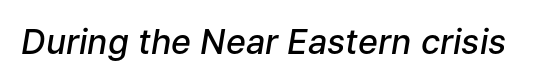
{"italic": "yes", "lean": "right", "slant_degrees": 9, "bold": "semi", "weight": "semibold", "width": "normal", "stroke_contrast": "low", "x_height": "medium", "monospaced": "no", "underline": "no", "letter_spacing": "normal", "letter_spacing_em": 0.0, "glyph_px": 34}
